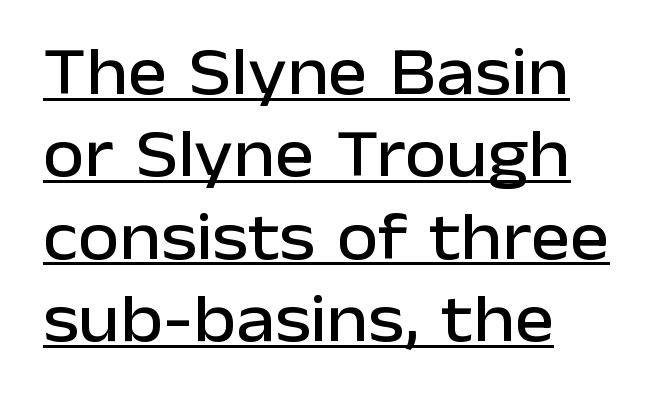
The text block is weighted toward the left margin, trailing off unevenly rightward. Caption: standard tracking, unaltered. A baseline rule has been typeset under these characters. This is roman type, the default non-slanted kind. These lines are composed in type without serifs. Think of a printed novel: that variable character pitch is what you see here.
